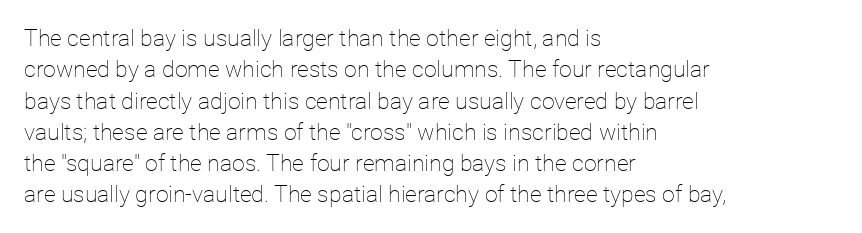
One glance says typical: line gaps are just what's usual. What stands out about the letter spacing? Nothing — it is the standard amount. This reads as an unemphasized weight, regular at the heaviest. The text block is weighted toward the left margin, trailing off unevenly rightward. Descender tails drop into unmarked territory. The specimen reads as upright at a glance.
